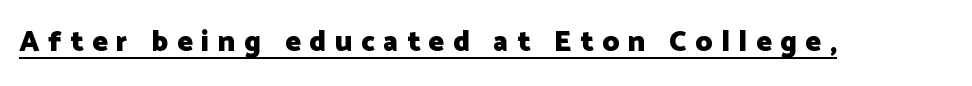
The face used here is proportionally spaced, like ordinary book or web type. Characters follow at a spacing far wider than the type designer built in. A baseline rule has been typeset under these characters. This is roman type, the default non-slanted kind. Stroke terminals: plain, sans-serif.
